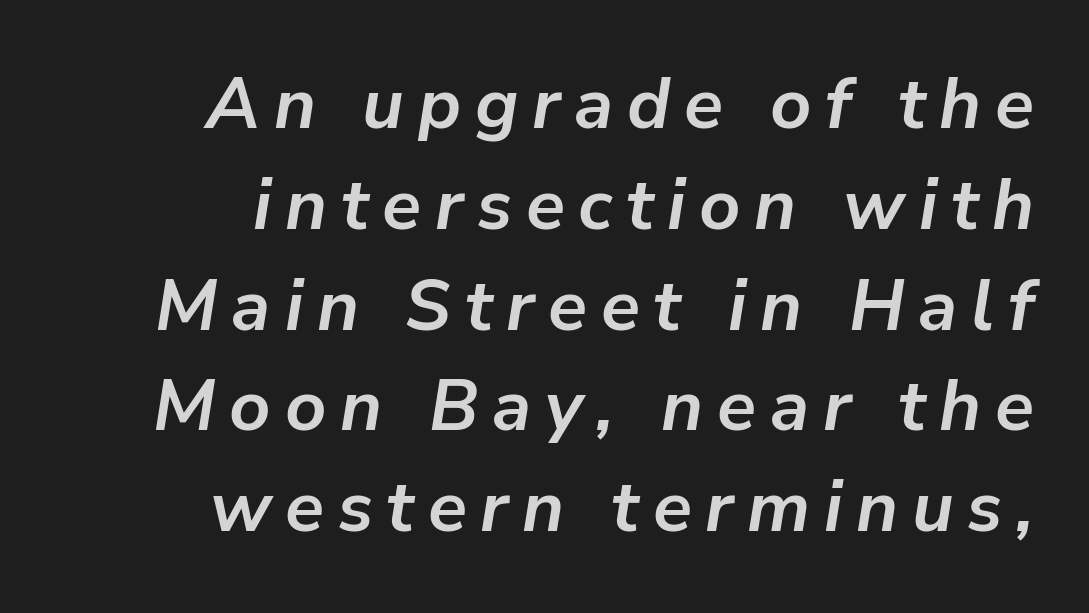
The image shows 72 px semibold type, italic (leaning right); set right-aligned, normal line spacing (1.4x), not underlined; low stroke contrast and a medium x-height.
